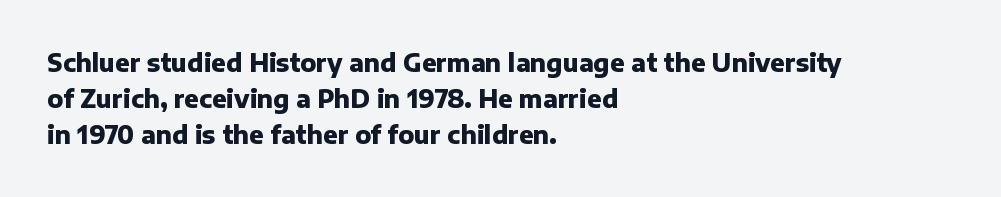
The image shows 24 px bold type, upright; set left-aligned, normal line spacing (1.5x), normal letter spacing, not underlined.
